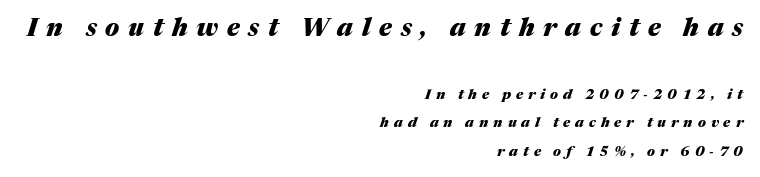
{"italic": "yes", "lean": "right", "slant_degrees": 17, "bold": "yes", "underline": "no", "align": "right", "line_spacing": "loose", "line_spacing_ratio": 2.03, "letter_spacing": "wide", "letter_spacing_em": 0.35, "larger_block": "first", "size_ratio": 1.79, "glyph_px": 25}
